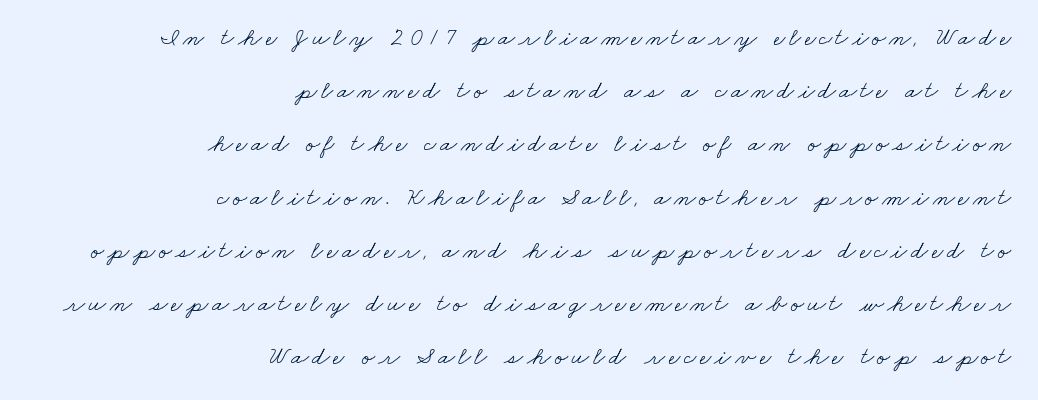
Q: Is the text bold? A: No.
Q: Is the text underlined? A: No.
Q: How is the paragraph aligned? A: Right-aligned.
Q: Is the spacing between lines tight, normal or loose? A: Loose.
